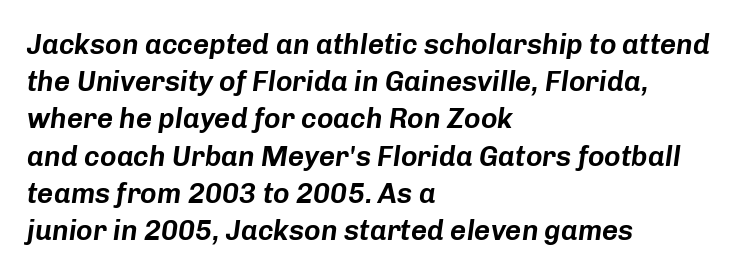
{"italic": "yes", "lean": "right", "slant_degrees": 8, "width": "normal", "stroke_contrast": "low", "x_height": "medium", "monospaced": "no", "underline": "no", "align": "left", "line_spacing": "normal", "line_spacing_ratio": 1.33, "letter_spacing": "normal", "letter_spacing_em": 0.0, "glyph_px": 28}
